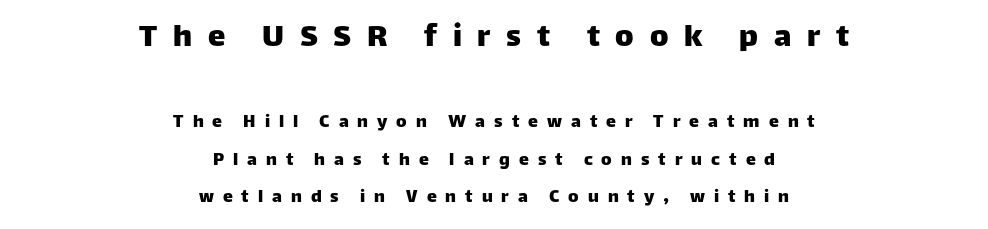
Bare-footed words on every line. Size hierarchy here favors the leading block over the trailing one. Ordinary non-slanted type is in use. No feet cap the strokes, marking this as sans-serif type.
